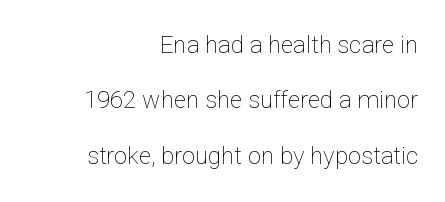
{"italic": "no", "bold": "no", "underline": "no", "align": "right", "line_spacing": "loose", "line_spacing_ratio": 2.31, "letter_spacing": "normal", "letter_spacing_em": 0.0, "glyph_px": 24}
